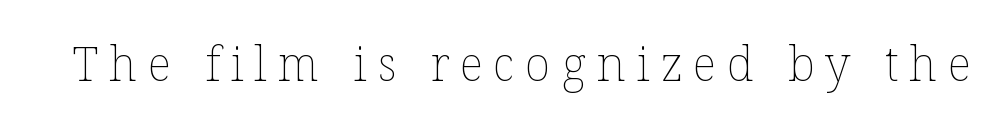
{"italic": "no", "bold": "no", "weight": "thin", "width": "normal", "stroke_contrast": "low", "x_height": "medium", "monospaced": "no", "underline": "no", "letter_spacing": "wide", "letter_spacing_em": 0.23, "glyph_px": 47}
